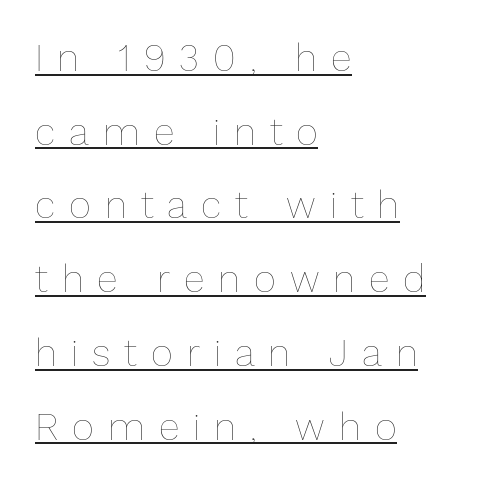
The image shows 38 px thin type, upright; set left-aligned, loose line spacing (1.94x), unusually wide letter spacing (+0.37 em), underlined; low stroke contrast and a medium x-height.
